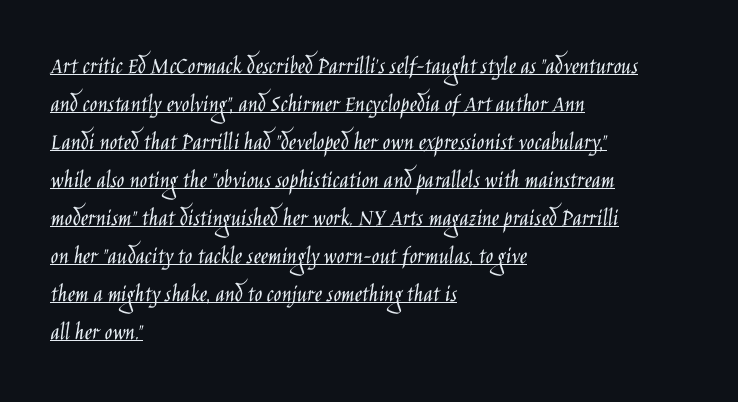
Vertical stems look standard width or narrower in stroke. Every word sits above its own underline. The letters sit at their default tracking, neither squeezed nor spread.
